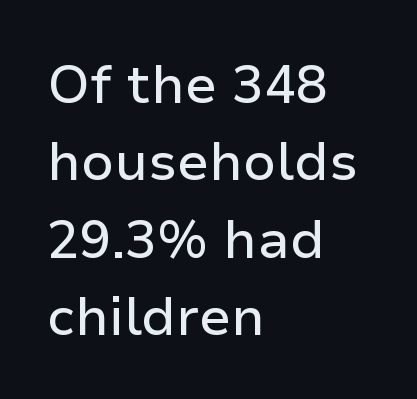
Is the block centered? No — it sits flush against the left margin. Leading: standard. Underline: absent. The letters stand upright; this is a roman face.
